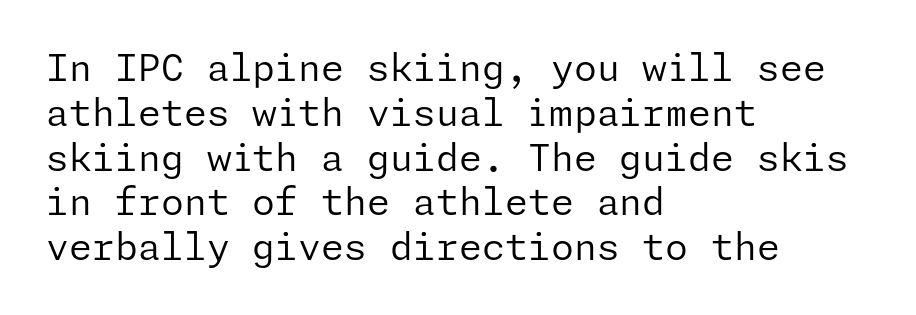
Q: Is the text bold? A: No.
Q: Is the text italic (slanted)? A: No, it is upright.
Q: Is the typeface a serif or a sans-serif typeface? A: Sans-serif.
Q: Is the text underlined? A: No.
Q: How is the paragraph aligned? A: Left-aligned.
Q: Is the spacing between letters normal or unusually wide? A: Normal.
Q: Width (condensed, normal, or wide)? A: Normal.
Q: Stroke contrast? A: Low.
Q: x-height? A: Medium.
